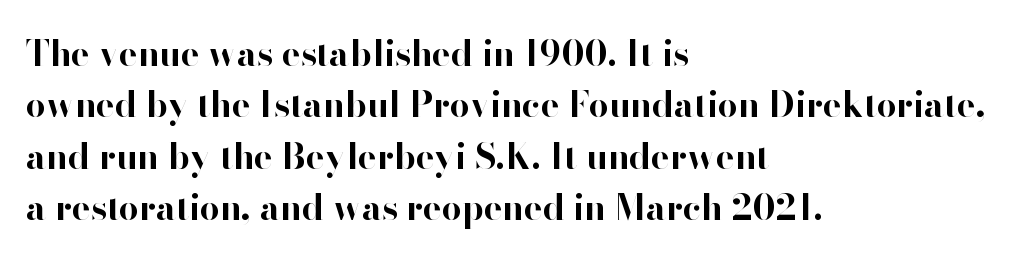
{"serif": "no", "italic": "no", "bold": "yes", "weight": "bold", "width": "normal", "stroke_contrast": "high", "x_height": "small", "monospaced": "no", "underline": "no", "align": "left", "line_spacing": "normal", "line_spacing_ratio": 1.47, "letter_spacing": "normal", "letter_spacing_em": 0.0, "glyph_px": 35}
